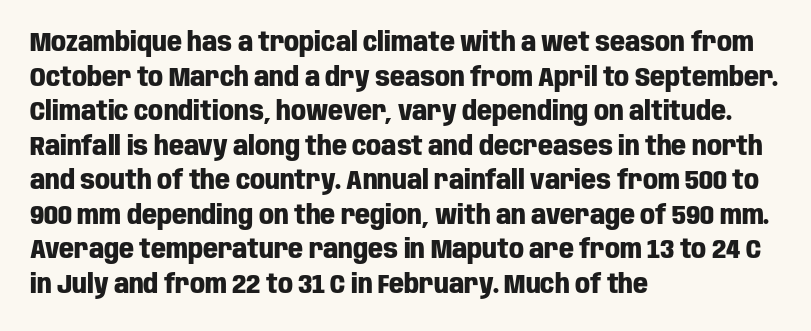
Q: Is the text bold? A: Yes.
Q: Is the text italic (slanted)? A: No, it is upright.
Q: Is the text underlined? A: No.
Q: How is the paragraph aligned? A: Left-aligned.
Q: Is the spacing between letters normal or unusually wide? A: Normal.
Q: Is the spacing between lines tight, normal or loose? A: Normal.
